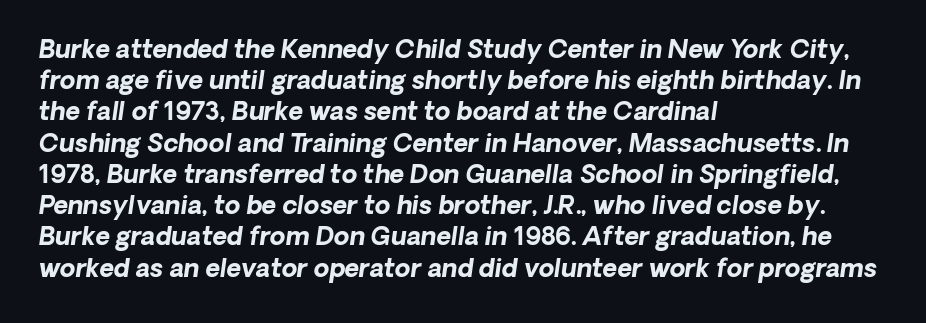
Typesetter's note: full bold, strokes at maximum text heaviness. The zone under the glyphs is completely vacant. Horizontal bands of white between lines are of average thickness. How are the letters spaced? Ordinarily, with no added tracking. Looking at the ascenders, they clearly lean.
